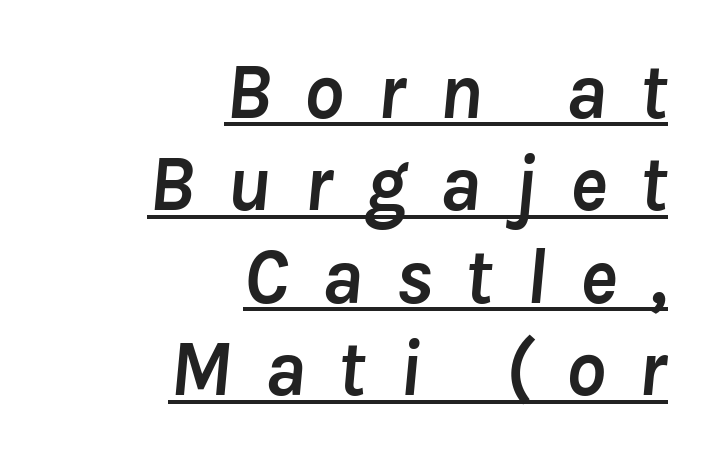
Descenders here cross a horizontal rule under the line. There is plenty of visible air inserted between adjacent glyphs. The passage shown is emphatically bold. Short and long lines alike share a common ending point at right. Think of a printed novel: that variable character pitch is what you see here. Characters are canted at an angle relative to the baseline's perpendicular.
